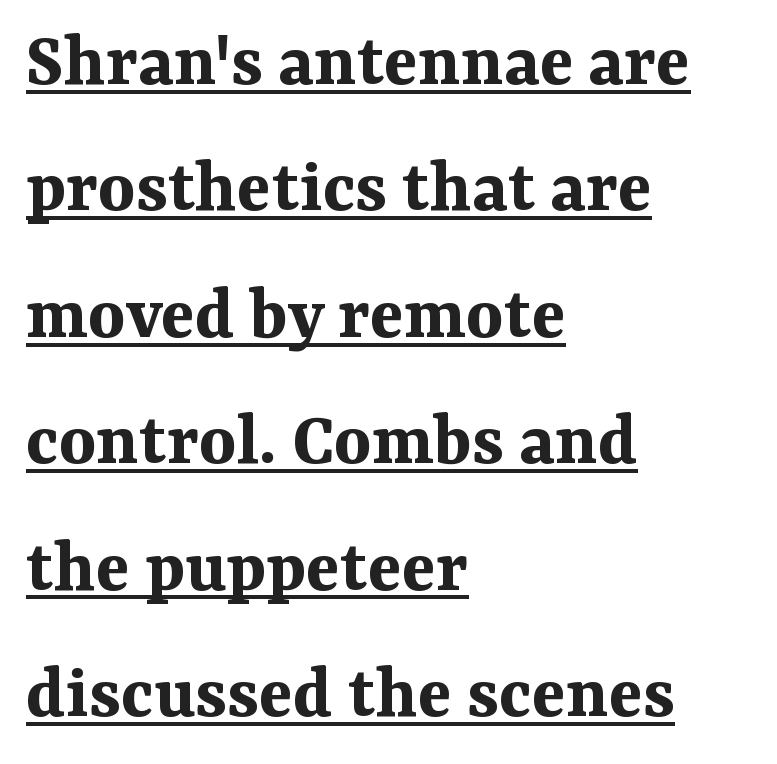
Look at the stroke-to-counter ratio: heavy, a bold. Line spacing here is normal. The typography opts for an upright posture over an oblique one. Here the designer chose a conventional face with non-uniform glyph widths. Observe the ordinary spacing: letters are neighbours, not strangers. Left-aligned paragraph, ragged on the right.
